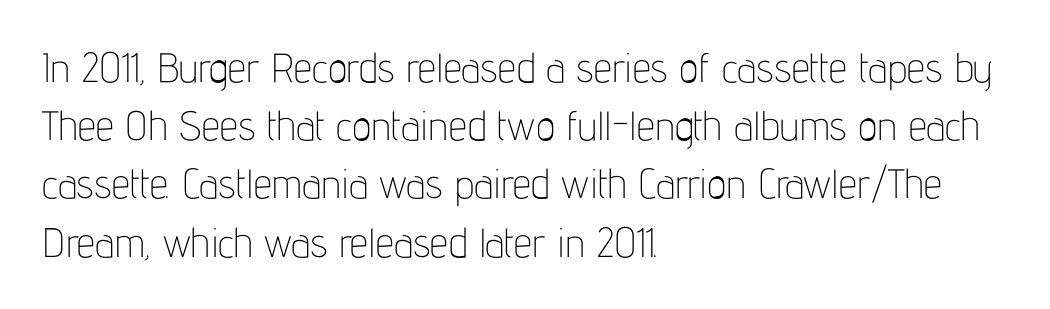
Q: Is the text bold? A: No.
Q: Is the text italic (slanted)? A: No, it is upright.
Q: Is the typeface a serif or a sans-serif typeface? A: Sans-serif.
Q: Is the text underlined? A: No.
Q: How is the paragraph aligned? A: Left-aligned.
Q: Is the spacing between letters normal or unusually wide? A: Normal.
Q: Is the spacing between lines tight, normal or loose? A: Normal.
Q: Width (condensed, normal, or wide)? A: Condensed.
Q: Stroke contrast? A: Low.
Q: x-height? A: Medium.
Q: Monospaced? A: No.
